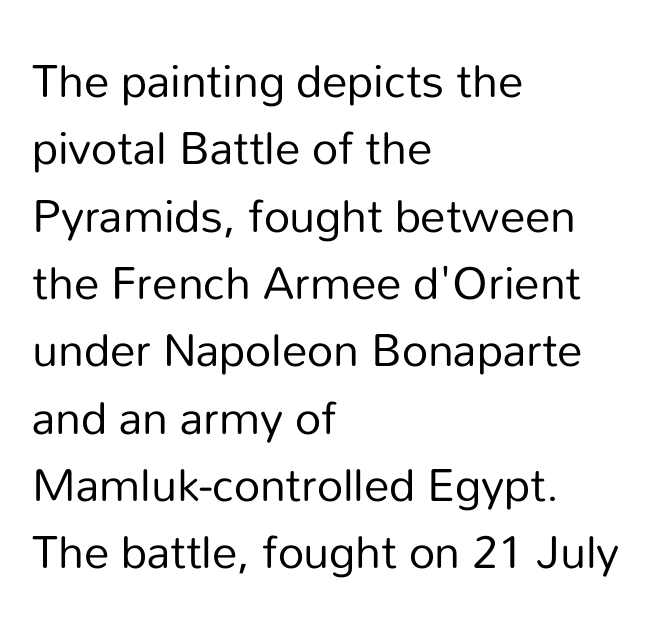
The image shows 51 px regular-weight sans-serif type, upright; set left-aligned, normal line spacing (1.32x), normal letter spacing, not underlined; low stroke contrast and a medium x-height.
